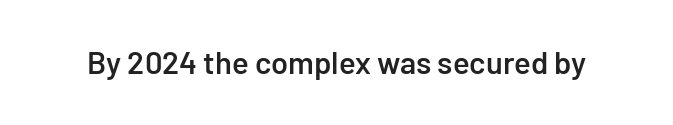
Q: Is the text bold? A: Semi-bold.
Q: Is the text italic (slanted)? A: No, it is upright.
Q: Is the typeface a serif or a sans-serif typeface? A: Sans-serif.
Q: Is the text underlined? A: No.
Q: Is the spacing between letters normal or unusually wide? A: Normal.
Q: Width (condensed, normal, or wide)? A: Normal.
Q: Stroke contrast? A: Low.
Q: x-height? A: Medium.
Q: Monospaced? A: No.
